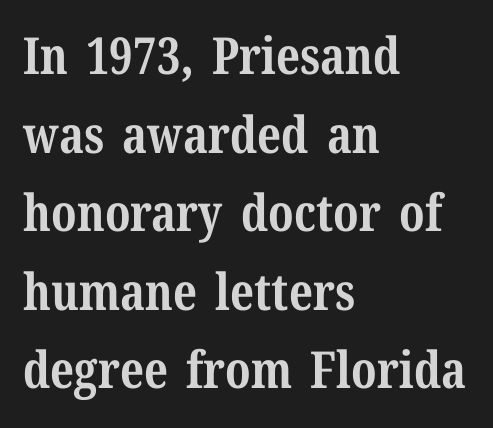
Q: Is the text bold? A: Yes.
Q: Is the text italic (slanted)? A: No, it is upright.
Q: Is the typeface a serif or a sans-serif typeface? A: Serif.
Q: Is the text underlined? A: No.
Q: How is the paragraph aligned? A: Left-aligned.
Q: Is the spacing between letters normal or unusually wide? A: Normal.
Q: Is the spacing between lines tight, normal or loose? A: Normal.
Q: Width (condensed, normal, or wide)? A: Normal.
Q: Stroke contrast? A: Medium.
Q: x-height? A: Medium.
Q: Monospaced? A: No.
